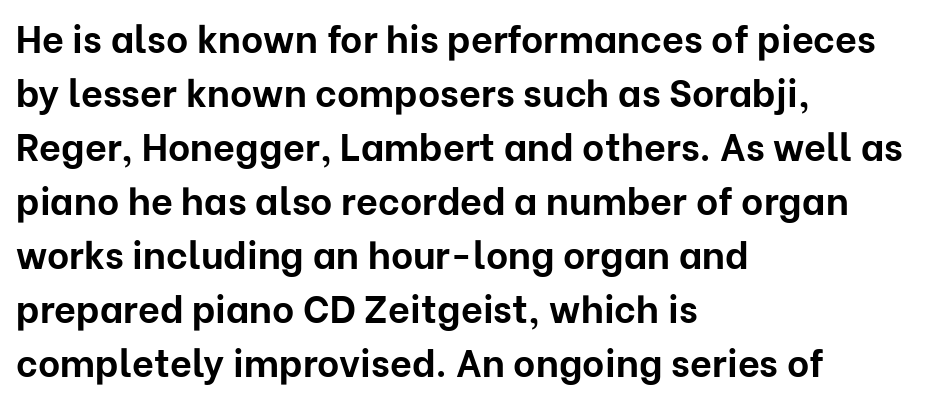
Q: Is the text bold? A: Yes.
Q: Is the text italic (slanted)? A: No, it is upright.
Q: Is the typeface a serif or a sans-serif typeface? A: Sans-serif.
Q: Is the text underlined? A: No.
Q: How is the paragraph aligned? A: Left-aligned.
Q: Is the spacing between letters normal or unusually wide? A: Normal.
Q: Is the spacing between lines tight, normal or loose? A: Normal.
Q: Width (condensed, normal, or wide)? A: Normal.
Q: Stroke contrast? A: Low.
Q: x-height? A: Medium.
Q: Monospaced? A: No.
